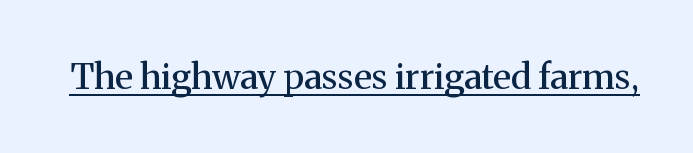
Q: Is the text bold? A: Semi-bold.
Q: Is the text italic (slanted)? A: No, it is upright.
Q: Is the typeface a serif or a sans-serif typeface? A: Serif.
Q: Is the text underlined? A: Yes.
Q: Is the spacing between letters normal or unusually wide? A: Normal.
Q: Width (condensed, normal, or wide)? A: Normal.
Q: Stroke contrast? A: Medium.
Q: x-height? A: Medium.
Q: Monospaced? A: No.
